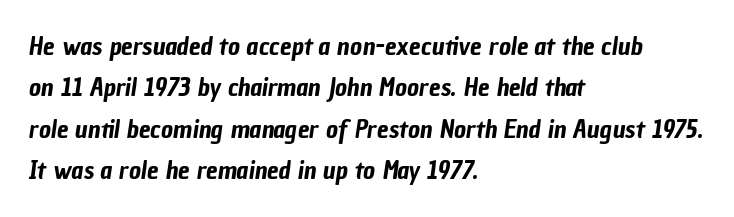
The image shows 26 px text type; set left-aligned, normal line spacing (1.59x), normal letter spacing, not underlined.
